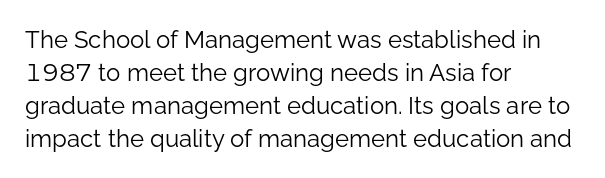
Q: Is the text bold? A: No.
Q: Is the text italic (slanted)? A: No, it is upright.
Q: Is the text underlined? A: No.
Q: How is the paragraph aligned? A: Left-aligned.
Q: Is the spacing between letters normal or unusually wide? A: Normal.
Q: Is the spacing between lines tight, normal or loose? A: Normal.
